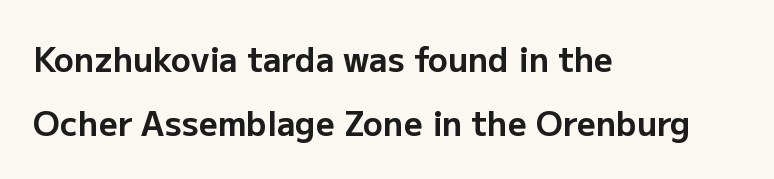
{"serif": "no", "italic": "no", "bold": "yes", "weight": "bold", "width": "normal", "stroke_contrast": "low", "x_height": "medium", "monospaced": "no", "underline": "no", "align": "left", "line_spacing": "loose", "line_spacing_ratio": 1.93, "letter_spacing": "normal", "letter_spacing_em": 0.0, "glyph_px": 33}
